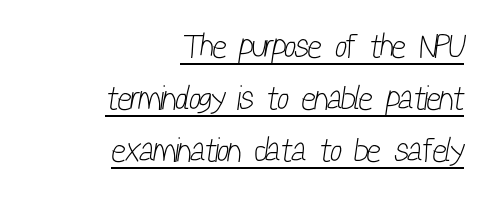
The image shows 34 px light, condensed sans-serif type; set right-aligned, normal line spacing (1.53x), normal letter spacing, underlined; low stroke contrast and a medium x-height.
